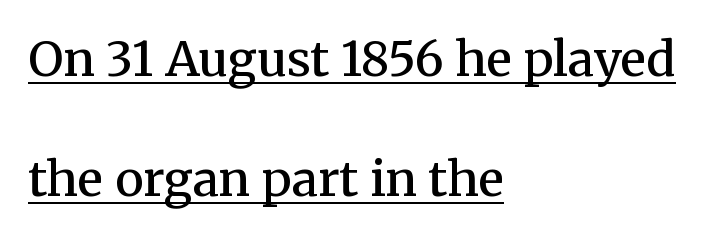
Q: Is the text bold? A: Semi-bold.
Q: Is the text italic (slanted)? A: No, it is upright.
Q: Is the typeface a serif or a sans-serif typeface? A: Serif.
Q: Is the text underlined? A: Yes.
Q: How is the paragraph aligned? A: Left-aligned.
Q: Is the spacing between letters normal or unusually wide? A: Normal.
Q: Is the spacing between lines tight, normal or loose? A: Loose.
Q: Width (condensed, normal, or wide)? A: Normal.
Q: Stroke contrast? A: Medium.
Q: x-height? A: Medium.
Q: Monospaced? A: No.
